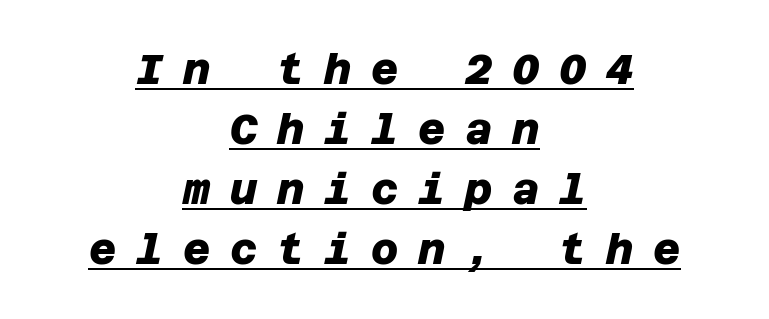
Every row of glyphs is offset so its center matches the block's center. This sample uses expanded letter spacing, leaving extra air between glyphs. The lines sit at an ordinary, default distance from one another. Grotesque or geometric, the face here clearly has no serifs. Every letter is thick-stroked: bold, no question.
